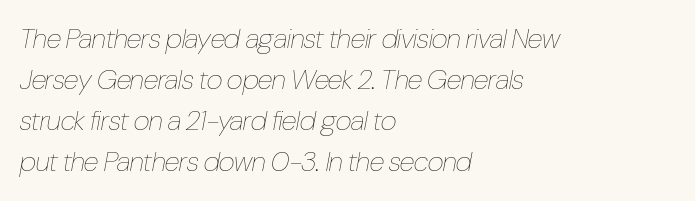
Q: Is the text bold? A: No.
Q: Is the text italic (slanted)? A: Yes, it leans right by about 10 degrees.
Q: Is the text underlined? A: No.
Q: How is the paragraph aligned? A: Left-aligned.
Q: Is the spacing between letters normal or unusually wide? A: Normal.
Q: Is the spacing between lines tight, normal or loose? A: Normal.
Q: Width (condensed, normal, or wide)? A: Condensed.
Q: Stroke contrast? A: Low.
Q: x-height? A: Medium.
Q: Monospaced? A: No.
